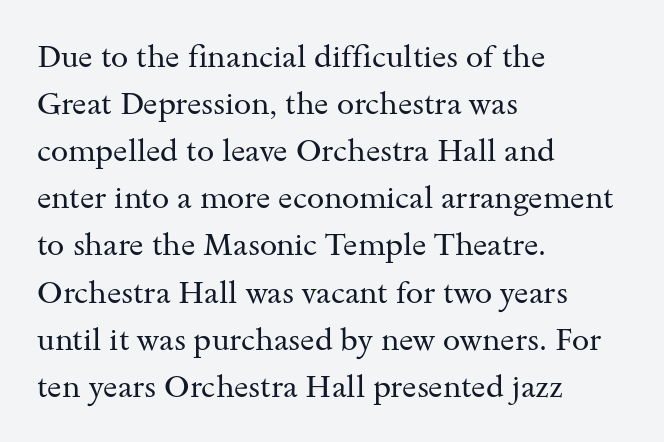
The image shows 31 px regular-weight, wide serif type, upright; set left-aligned, normal line spacing (1.52x), normal letter spacing, not underlined; medium stroke contrast and a small x-height.
